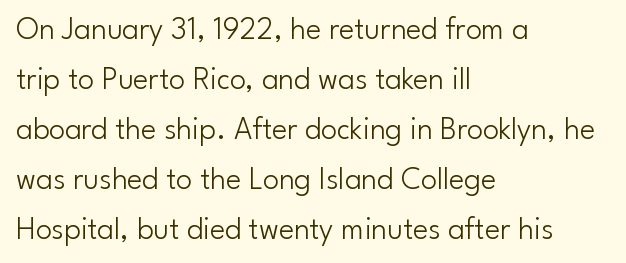
Q: Is the text bold? A: No.
Q: Is the text italic (slanted)? A: No, it is upright.
Q: Is the typeface a serif or a sans-serif typeface? A: Sans-serif.
Q: Is the text underlined? A: No.
Q: How is the paragraph aligned? A: Left-aligned.
Q: Is the spacing between letters normal or unusually wide? A: Normal.
Q: Is the spacing between lines tight, normal or loose? A: Normal.
Q: Width (condensed, normal, or wide)? A: Normal.
Q: Stroke contrast? A: Low.
Q: x-height? A: Small.
Q: Monospaced? A: No.
